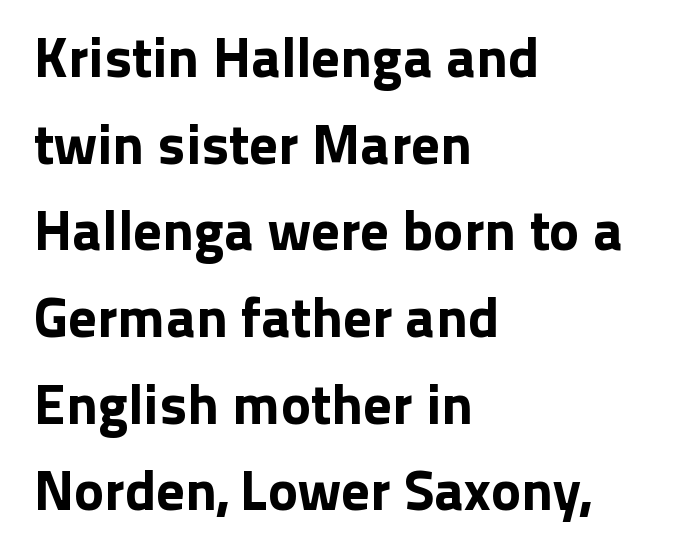
Typeset ragged right — the left edge is the straight one. You could call the tracking neutral — neither tight nor loose. The gap between lines stays unmarked. Reading down the column, the eye jumps a familiar distance to each next line. The typeface chosen for these lines omits serifs.
